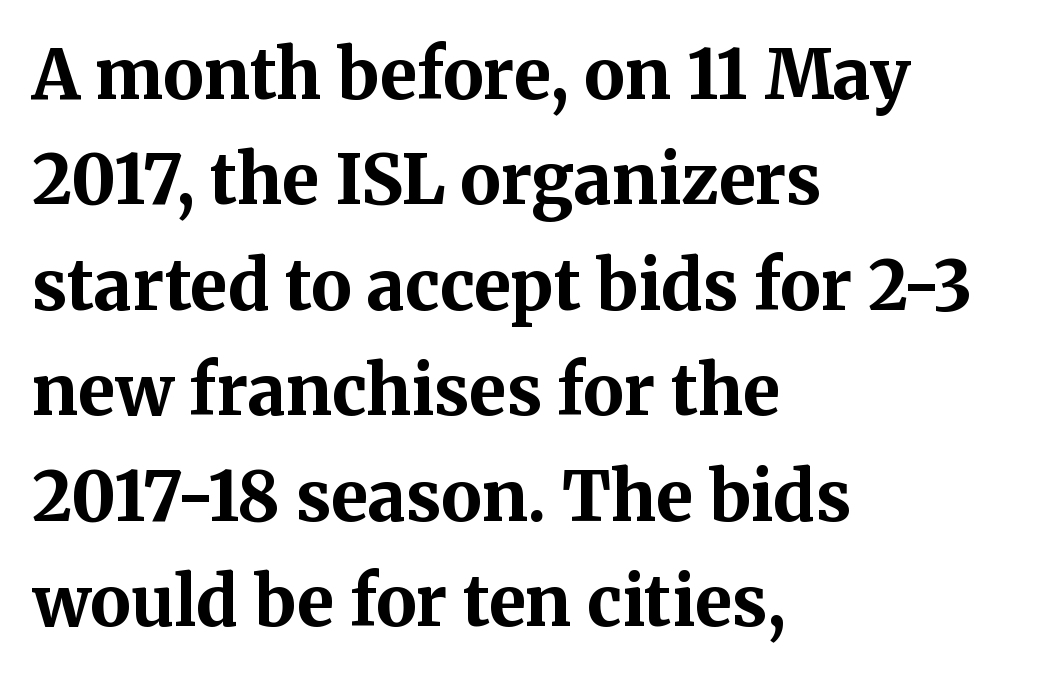
The image shows 68 px bold serif type, upright; set left-aligned, normal line spacing (1.55x), normal letter spacing, not underlined; medium stroke contrast and a medium x-height.
